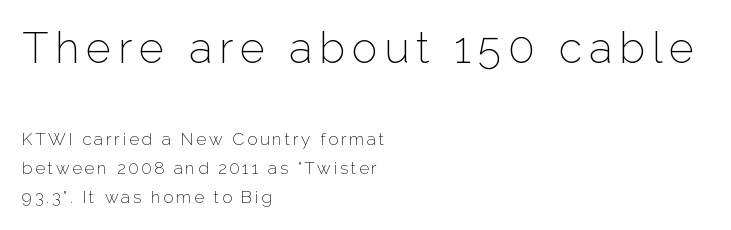
{"serif": "no", "italic": "no", "bold": "no", "weight": "light", "width": "normal", "stroke_contrast": "low", "x_height": "medium", "monospaced": "no", "underline": "no", "align": "left", "line_spacing": "normal", "line_spacing_ratio": 1.7, "larger_block": "first", "size_ratio": 2.53, "glyph_px": 43}
